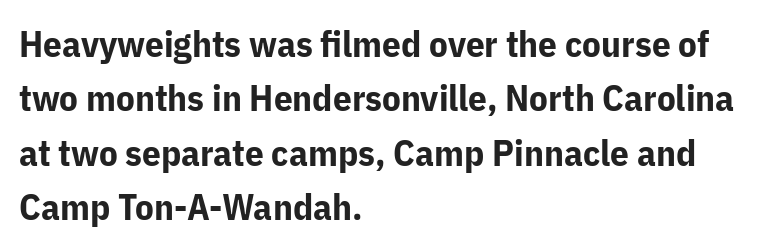
Spacing verdict: proportional, widths tailored to each character. A typesetter would call this zero additional tracking. How heavy is the stroke? Heavy — this is a bold. Compared with a centered layout, this one pins lines to the left instead.
